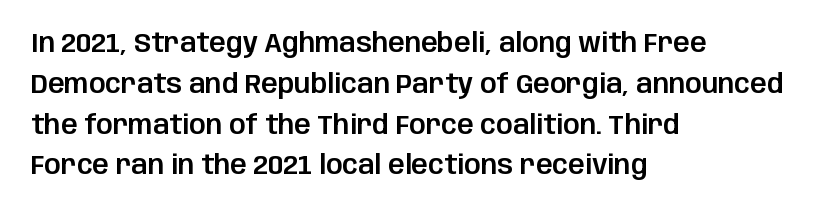
The image shows 26 px text type, upright; set left-aligned, normal line spacing (1.57x), normal letter spacing, not underlined.
